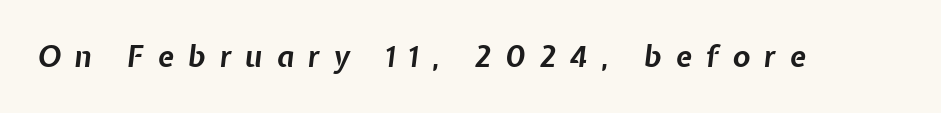
Weight: bold. The area under the type is left untouched. Slant detected: the letters are inclined. Looks like regular typesetting: each glyph gets only the width it needs.
